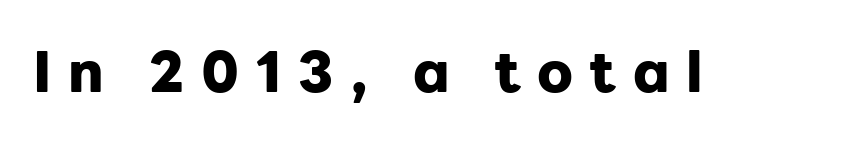
Q: Is the text bold? A: Yes.
Q: Is the text italic (slanted)? A: No, it is upright.
Q: Is the typeface a serif or a sans-serif typeface? A: Sans-serif.
Q: Is the text underlined? A: No.
Q: Is the spacing between letters normal or unusually wide? A: Unusually wide.
Q: Width (condensed, normal, or wide)? A: Normal.
Q: Stroke contrast? A: Low.
Q: x-height? A: Medium.
Q: Monospaced? A: No.
